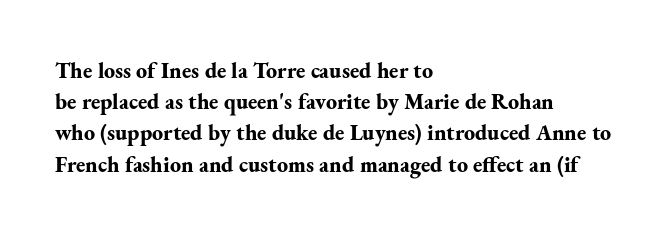
{"italic": "no", "bold": "yes", "underline": "no", "align": "left", "line_spacing": "normal", "line_spacing_ratio": 1.42, "letter_spacing": "normal", "letter_spacing_em": 0.0, "glyph_px": 22}
